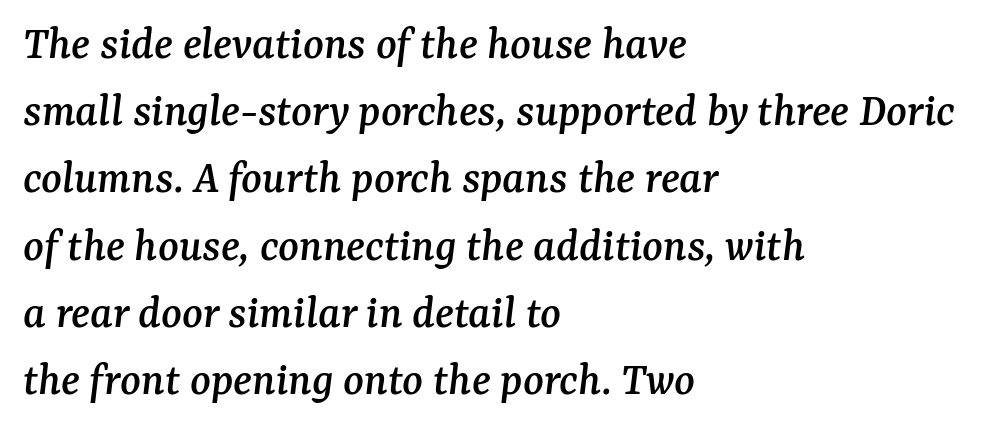
{"serif": "yes", "italic": "yes", "lean": "right", "slant_degrees": 7, "width": "normal", "stroke_contrast": "medium", "x_height": "medium", "monospaced": "no", "underline": "no", "align": "left", "line_spacing": "normal", "line_spacing_ratio": 1.4, "letter_spacing": "normal", "letter_spacing_em": 0.0, "glyph_px": 48}
